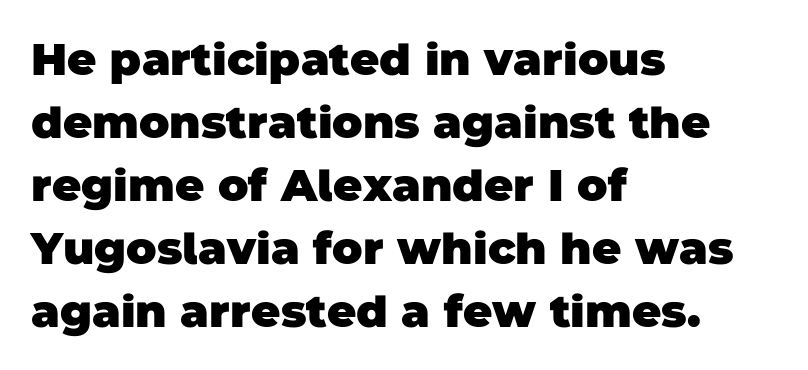
Q: Is the text bold? A: Yes.
Q: Is the typeface a serif or a sans-serif typeface? A: Sans-serif.
Q: Is the text underlined? A: No.
Q: How is the paragraph aligned? A: Left-aligned.
Q: Is the spacing between letters normal or unusually wide? A: Normal.
Q: Is the spacing between lines tight, normal or loose? A: Normal.
Q: Width (condensed, normal, or wide)? A: Normal.
Q: Stroke contrast? A: Low.
Q: x-height? A: Large.
Q: Monospaced? A: No.
